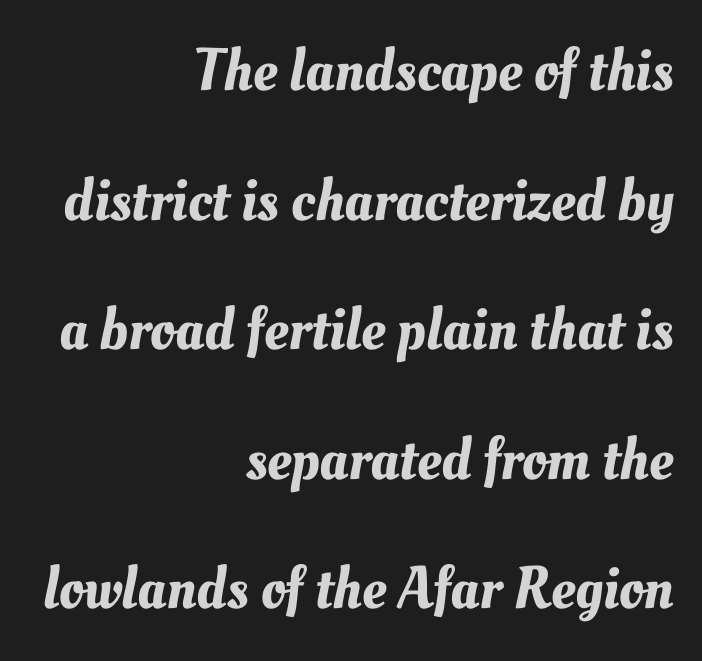
Quick note: underline off. The typesetter chose a ragged-left arrangement here. Caption: standard tracking, unaltered. Is this a fixed-width face? No — the glyphs have proportional, varying widths.
